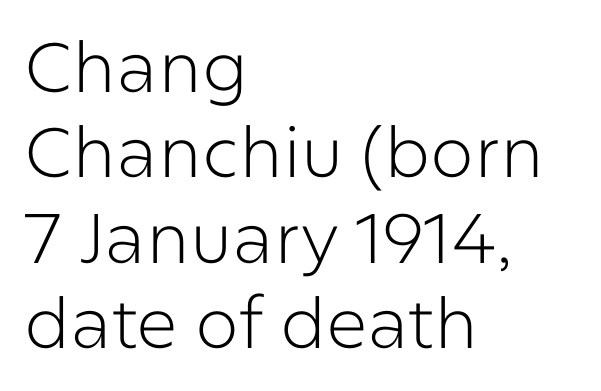
Q: Is the text bold? A: No.
Q: Is the text italic (slanted)? A: No, it is upright.
Q: Is the typeface a serif or a sans-serif typeface? A: Sans-serif.
Q: Is the text underlined? A: No.
Q: How is the paragraph aligned? A: Left-aligned.
Q: Is the spacing between letters normal or unusually wide? A: Normal.
Q: Width (condensed, normal, or wide)? A: Normal.
Q: Stroke contrast? A: Low.
Q: x-height? A: Medium.
Q: Monospaced? A: No.
